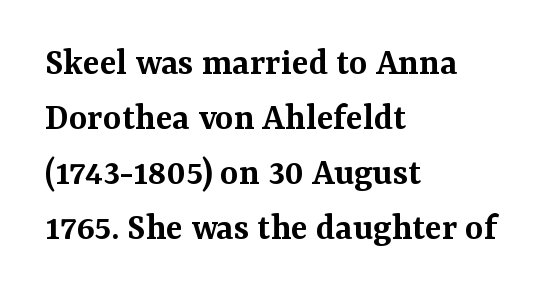
The image shows 39 px semibold serif type, upright; set left-aligned, normal line spacing (1.41x), normal letter spacing, not underlined; medium stroke contrast and a medium x-height.
